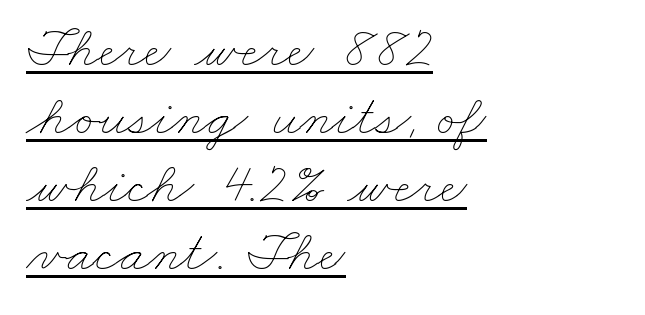
{"bold": "no", "weight": "thin", "width": "wide", "stroke_contrast": "low", "x_height": "small", "monospaced": "no", "underline": "yes", "align": "left", "line_spacing_ratio": 1.17, "letter_spacing": "normal", "letter_spacing_em": 0.0, "glyph_px": 58}
